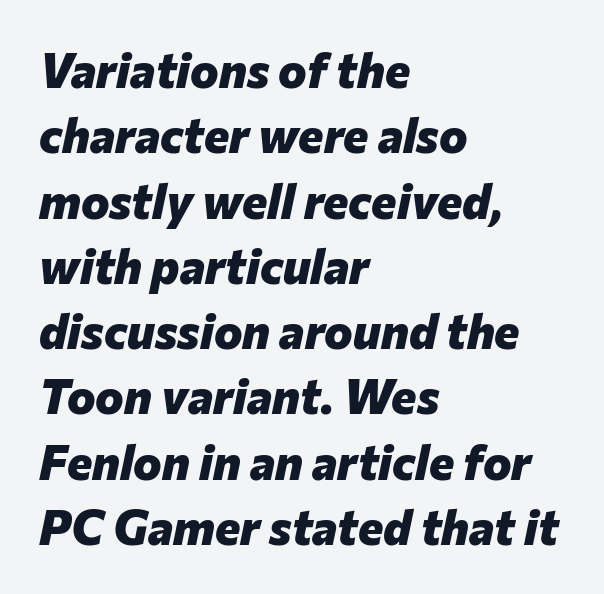
Q: Is the text bold? A: Yes.
Q: Is the text italic (slanted)? A: Yes, it leans right by about 12 degrees.
Q: Is the text underlined? A: No.
Q: How is the paragraph aligned? A: Left-aligned.
Q: Is the spacing between letters normal or unusually wide? A: Normal.
Q: Is the spacing between lines tight, normal or loose? A: Normal.
Q: Width (condensed, normal, or wide)? A: Normal.
Q: Stroke contrast? A: Low.
Q: x-height? A: Medium.
Q: Monospaced? A: No.
